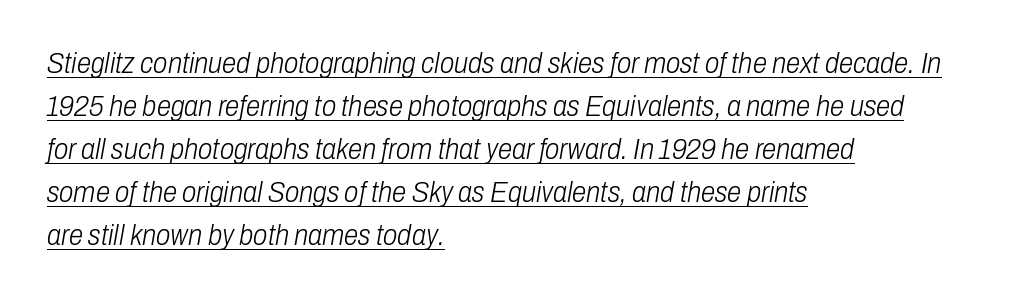
Q: Is the text bold? A: No.
Q: Is the text italic (slanted)? A: Yes, it leans right by about 10 degrees.
Q: Is the text underlined? A: Yes.
Q: How is the paragraph aligned? A: Left-aligned.
Q: Is the spacing between letters normal or unusually wide? A: Normal.
Q: Is the spacing between lines tight, normal or loose? A: Normal.
Q: Width (condensed, normal, or wide)? A: Condensed.
Q: Stroke contrast? A: Low.
Q: x-height? A: Medium.
Q: Monospaced? A: No.
